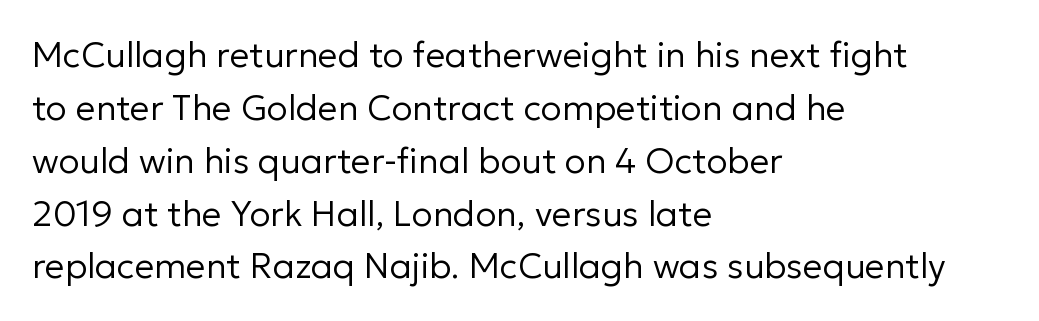
The image shows 35 px regular-weight sans-serif type, upright; set left-aligned, normal line spacing (1.51x), normal letter spacing, not underlined; low stroke contrast and a medium x-height.
